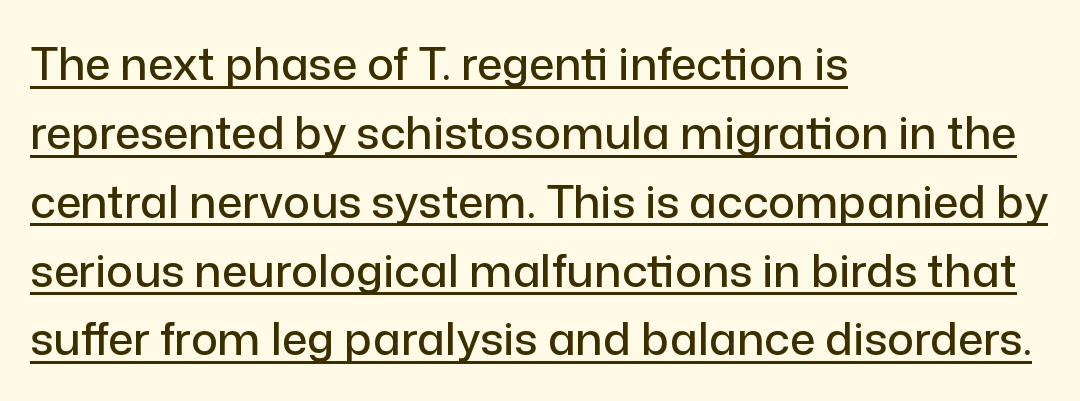
Q: Is the text italic (slanted)? A: No, it is upright.
Q: Is the typeface a serif or a sans-serif typeface? A: Sans-serif.
Q: Is the text underlined? A: Yes.
Q: How is the paragraph aligned? A: Left-aligned.
Q: Is the spacing between letters normal or unusually wide? A: Normal.
Q: Is the spacing between lines tight, normal or loose? A: Normal.
Q: Width (condensed, normal, or wide)? A: Normal.
Q: Stroke contrast? A: Low.
Q: x-height? A: Medium.
Q: Monospaced? A: No.
